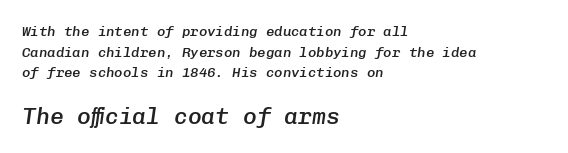
{"italic": "yes", "lean": "right", "slant_degrees": 8, "bold": "semi", "underline": "no", "align": "left", "line_spacing": "normal", "line_spacing_ratio": 1.47, "letter_spacing": "normal", "letter_spacing_em": 0.0, "larger_block": "second", "size_ratio": 1.64, "glyph_px": 23}
